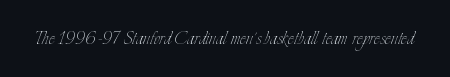
{"bold": "no", "underline": "no", "letter_spacing": "normal", "letter_spacing_em": 0.0, "glyph_px": 23}
